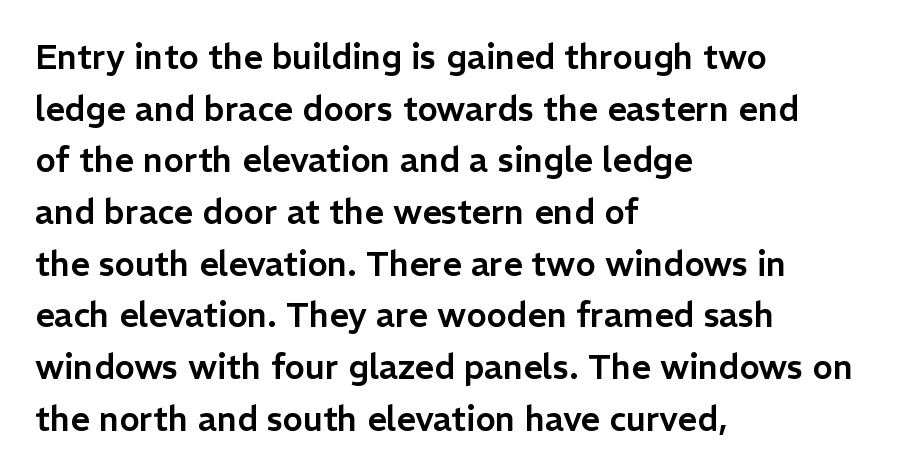
Q: Is the text italic (slanted)? A: No, it is upright.
Q: Is the typeface a serif or a sans-serif typeface? A: Sans-serif.
Q: Is the text underlined? A: No.
Q: How is the paragraph aligned? A: Left-aligned.
Q: Is the spacing between letters normal or unusually wide? A: Normal.
Q: Is the spacing between lines tight, normal or loose? A: Normal.
Q: Width (condensed, normal, or wide)? A: Normal.
Q: Stroke contrast? A: Low.
Q: x-height? A: Medium.
Q: Monospaced? A: No.
